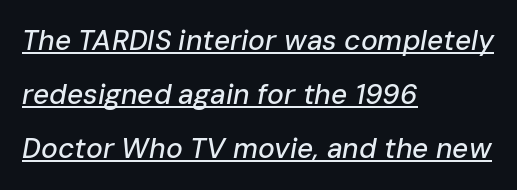
Glyph-to-glyph distance matches everyday printed text. Each line starts at the same left margin while the right side varies. Here the designer chose a conventional face with non-uniform glyph widths. A typesetter would mark this as italic. The string is rendered with underlining switched on.
